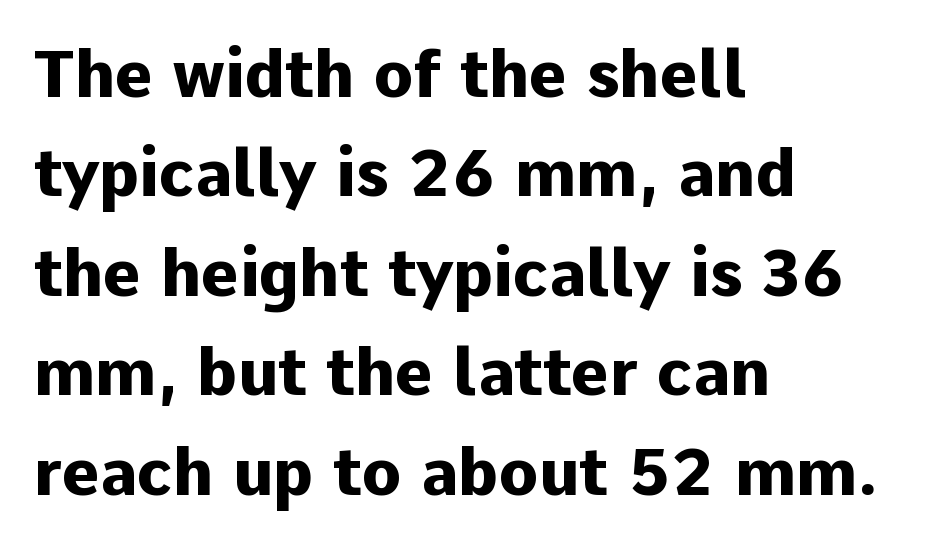
The image shows 65 px heavy sans-serif type, upright; set left-aligned, normal line spacing (1.53x), normal letter spacing, not underlined; low stroke contrast and a medium x-height.
